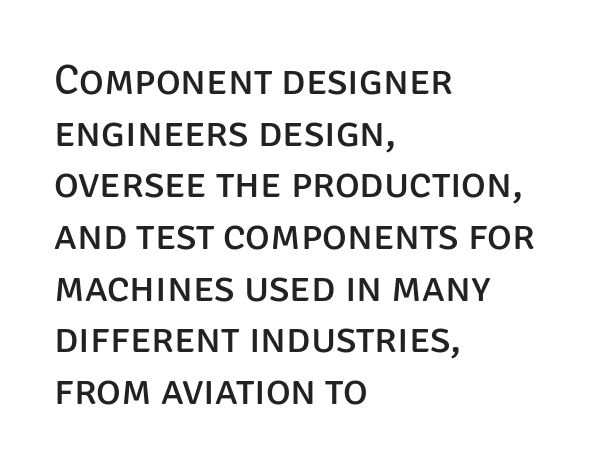
The image shows 42 px regular-weight sans-serif type, upright; set left-aligned, line spacing 1.23x, normal letter spacing, not underlined; low stroke contrast and a large x-height.
